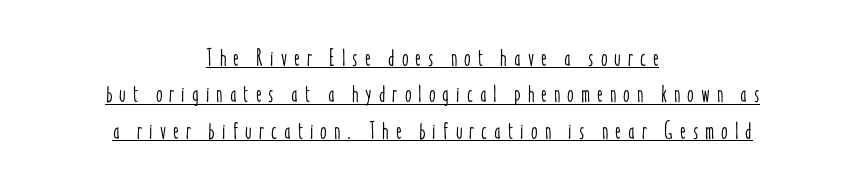
Q: Is the text italic (slanted)? A: No, it is upright.
Q: Is the text underlined? A: Yes.
Q: How is the paragraph aligned? A: Centered.
Q: Is the spacing between letters normal or unusually wide? A: Unusually wide.
Q: Is the spacing between lines tight, normal or loose? A: Normal.
